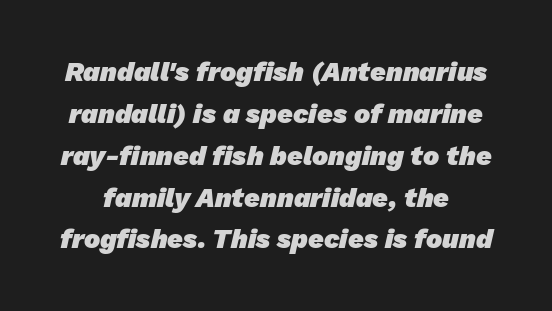
Q: Is the text bold? A: Yes.
Q: Is the text underlined? A: No.
Q: Is the spacing between letters normal or unusually wide? A: Normal.
Q: Is the spacing between lines tight, normal or loose? A: Normal.
